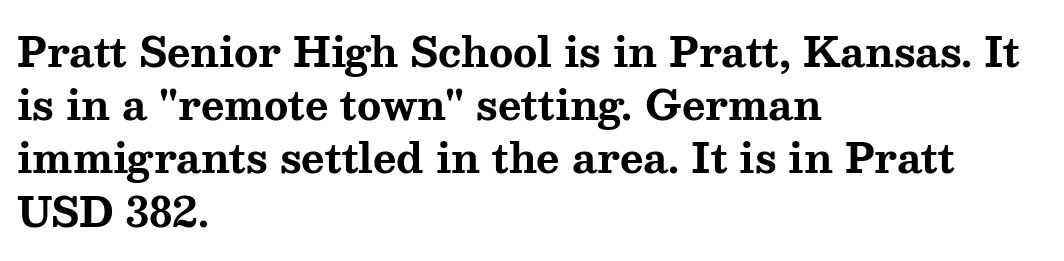
{"serif": "yes", "italic": "no", "bold": "yes", "weight": "bold", "width": "wide", "stroke_contrast": "medium", "x_height": "medium", "monospaced": "no", "underline": "no", "align": "left", "line_spacing": "normal", "line_spacing_ratio": 1.33, "letter_spacing": "normal", "letter_spacing_em": 0.0, "glyph_px": 40}
